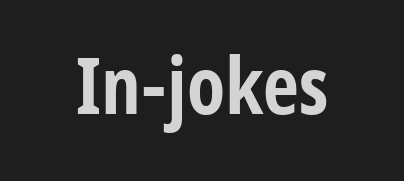
{"serif": "no", "italic": "no", "bold": "yes", "weight": "bold", "width": "condensed", "stroke_contrast": "low", "x_height": "large", "monospaced": "no", "underline": "no", "letter_spacing": "normal", "letter_spacing_em": 0.0, "glyph_px": 79}
